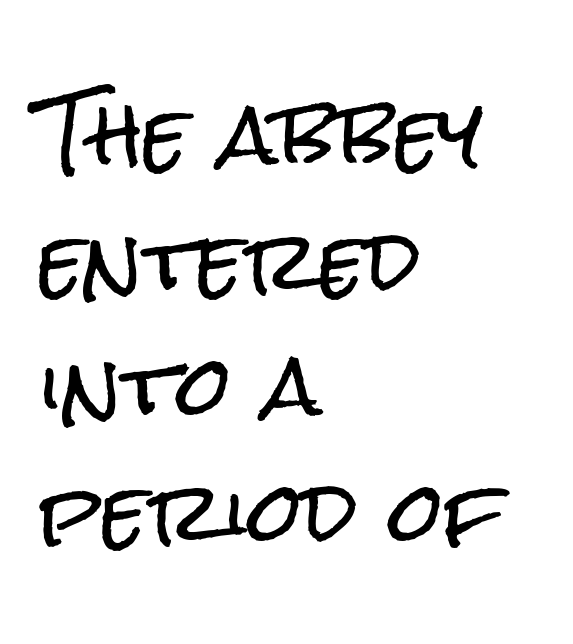
{"serif": "no", "italic": "no", "width": "condensed", "stroke_contrast": "low", "x_height": "medium", "monospaced": "no", "underline": "no", "align": "left", "line_spacing": "normal", "line_spacing_ratio": 1.59, "letter_spacing": "normal", "letter_spacing_em": 0.0, "glyph_px": 79}
